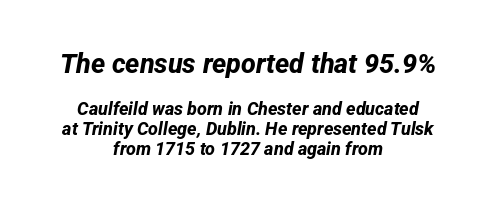
Q: Is the text bold? A: Yes.
Q: Is the text underlined? A: No.
Q: How is the paragraph aligned? A: Centered.
Q: Is the spacing between letters normal or unusually wide? A: Normal.
Q: Is the spacing between lines tight, normal or loose? A: Tight.
Q: Which block of text is set in a larger size, the first (top) or the second (bottom)? A: The first (top) one.
